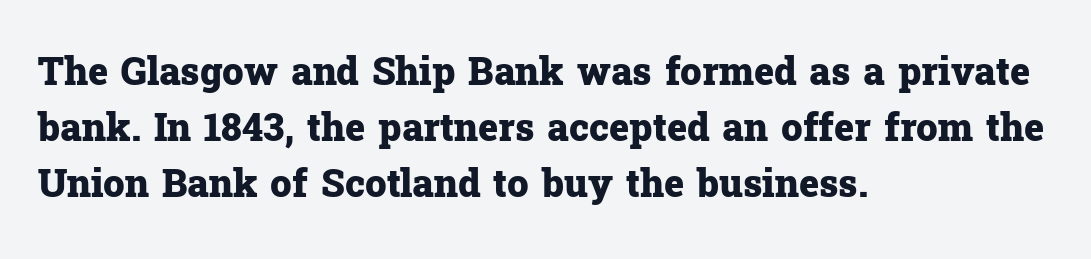
Q: Is the text bold? A: Yes.
Q: Is the text italic (slanted)? A: No, it is upright.
Q: Is the typeface a serif or a sans-serif typeface? A: Serif.
Q: Is the text underlined? A: No.
Q: How is the paragraph aligned? A: Left-aligned.
Q: Is the spacing between letters normal or unusually wide? A: Normal.
Q: Is the spacing between lines tight, normal or loose? A: Normal.
Q: Width (condensed, normal, or wide)? A: Normal.
Q: Stroke contrast? A: Low.
Q: x-height? A: Medium.
Q: Monospaced? A: No.
